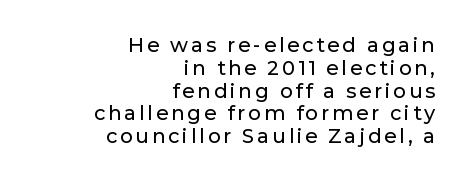
{"italic": "no", "underline": "no", "align": "right", "line_spacing": "tight", "line_spacing_ratio": 1.14, "glyph_px": 20}
